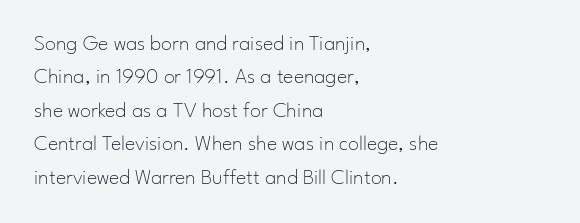
{"italic": "no", "bold": "no", "underline": "no", "align": "left", "line_spacing": "normal", "line_spacing_ratio": 1.52, "letter_spacing": "normal", "letter_spacing_em": 0.0, "glyph_px": 22}
